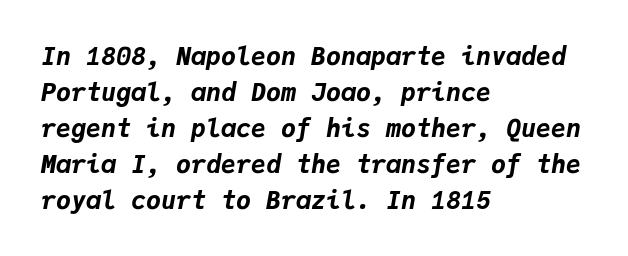
Honestly, the letter spacing is just normal — you wouldn't notice it. A bare baseline throughout the passage. Students, this is bold: see how much ink each stroke carries. Horizontally, the lines are justified to the leading edge only. A normal amount of white space separates one row of letters from the next.
